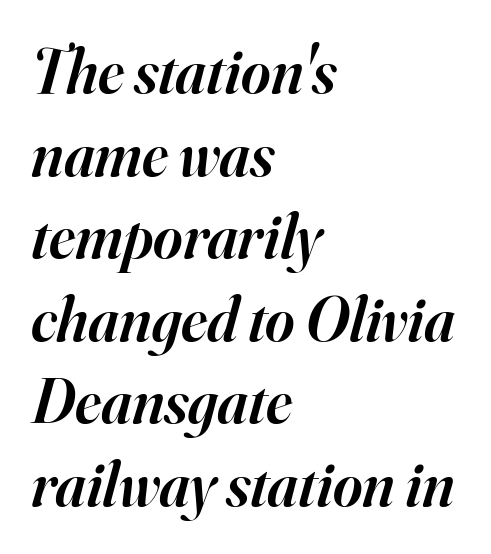
Q: Is the text bold? A: Semi-bold.
Q: Is the text italic (slanted)? A: Yes, it leans right by about 16 degrees.
Q: Is the typeface a serif or a sans-serif typeface? A: Serif.
Q: Is the text underlined? A: No.
Q: How is the paragraph aligned? A: Left-aligned.
Q: Is the spacing between letters normal or unusually wide? A: Normal.
Q: Is the spacing between lines tight, normal or loose? A: Normal.
Q: Width (condensed, normal, or wide)? A: Normal.
Q: Stroke contrast? A: High.
Q: x-height? A: Small.
Q: Monospaced? A: No.
